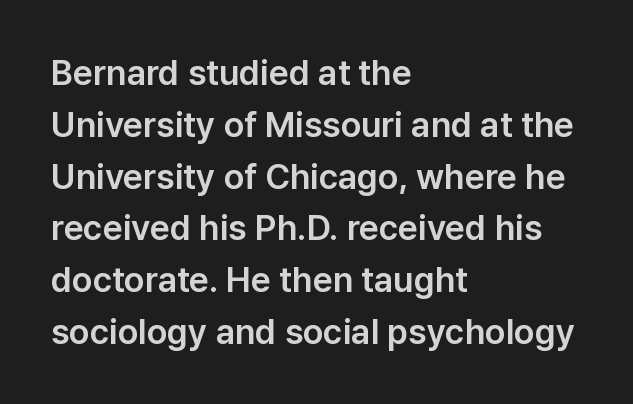
Each letter keeps its own natural width here, so spacing adapts to shape. Each word holds together tightly as a unit, with standard inter-letter gaps. Honestly, the row spacing looks completely unremarkable. Rule under the text: the space is simply empty.
